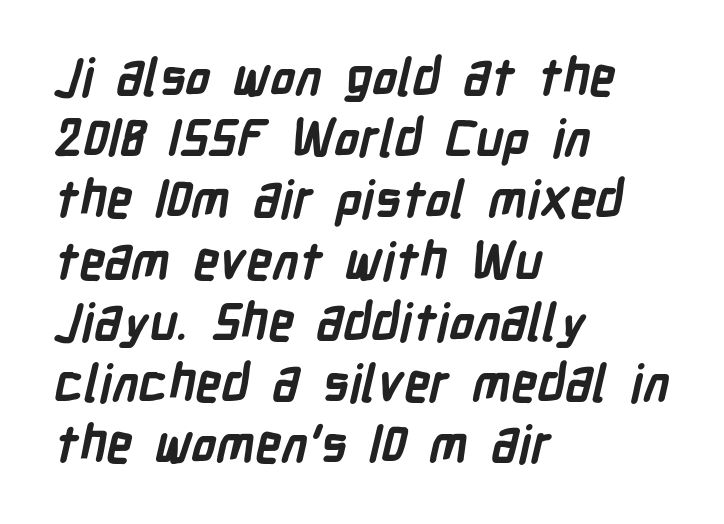
The image shows 51 px semibold, condensed sans-serif type; set left-aligned, line spacing 1.2x, normal letter spacing, not underlined; low stroke contrast and a medium x-height.
